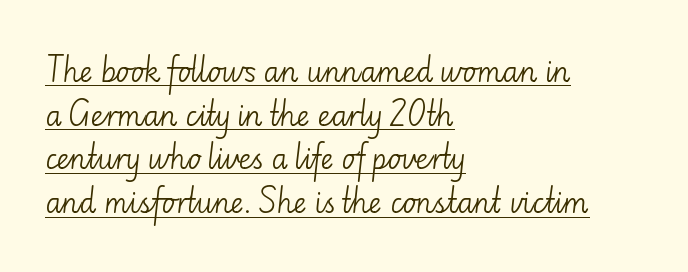
Varying glyph widths throughout — classic text-font behaviour. Layout note: lines flush left. Think standard paragraph weight, or any step lighter than that. Decoration check: the copy is underlined. The vertical gap from one line to the next is medium.
